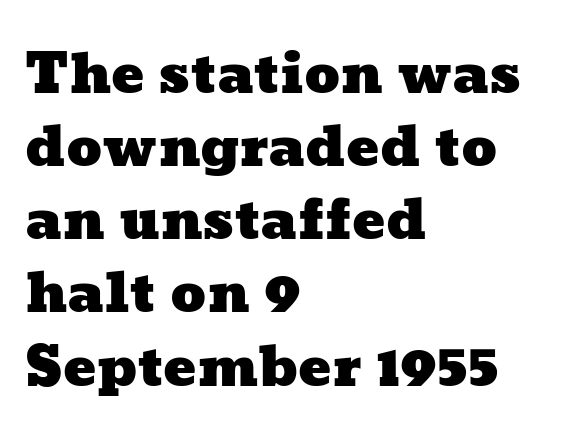
The passage shown is typed in a proportional face where columns would drift. A normal amount of white space separates one row of letters from the next. Underline: absent. A classic flush-left, rag-right setting is used for this passage. Default kerning and tracking; the words read as compact shapes.
